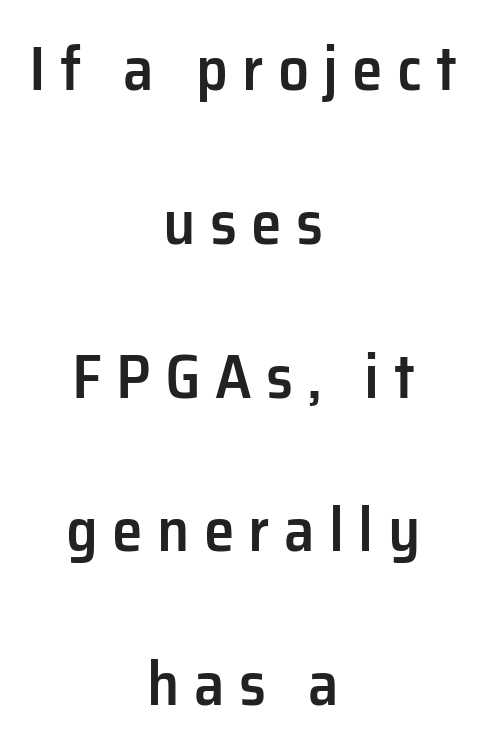
Loose tracking; the words dissolve into strings of separated letters. Bold? Not quite — semibold, heavier than regular but stopping short. When letters stand straight like this, we call the style roman or upright. Plain, unruled lines of type. These lines are rendered in a variable-pitch font. Font category for this specimen: sans-serif.
